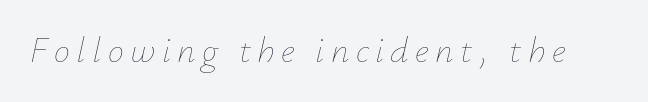
Check the space under the baseline: it is left empty. Summary of weight: not heavy and not bold. The text carries the slant typical of an italic or oblique font. The rendering uses natural spacing where letterforms have individual widths.
